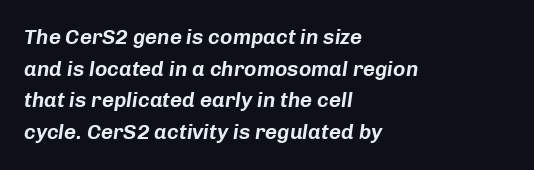
Notice how the passage keeps a crisp vertical edge on the left only. The line texture is even and compact thanks to regular tracking. It's the slanting kind of type. Whoever set this chose a conventional vertical rhythm. Underlining? Definitely not there.
